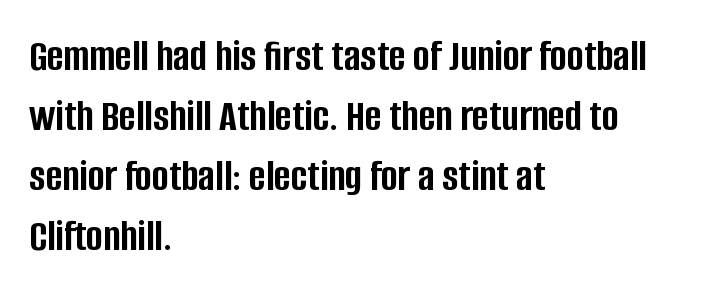
The image shows 45 px semibold, condensed sans-serif type, upright; set left-aligned, normal line spacing (1.33x), normal letter spacing, not underlined; low stroke contrast and a large x-height.
